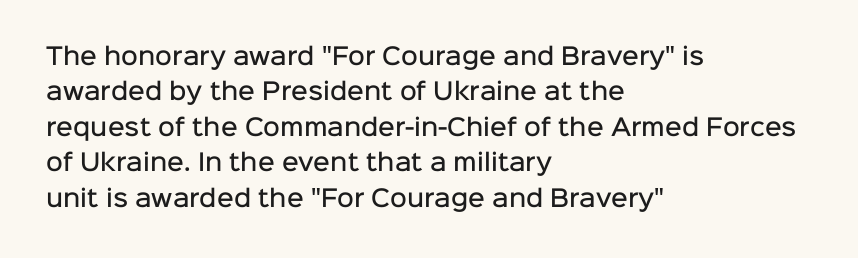
{"italic": "no", "bold": "semi", "underline": "no", "align": "left", "line_spacing": "normal", "line_spacing_ratio": 1.54, "letter_spacing": "normal", "letter_spacing_em": 0.0, "glyph_px": 23}
